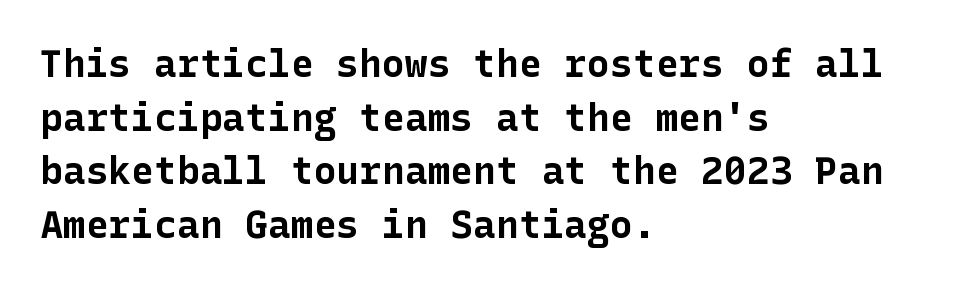
Q: Is the text bold? A: Yes.
Q: Is the text italic (slanted)? A: No, it is upright.
Q: Is the typeface a serif or a sans-serif typeface? A: Sans-serif.
Q: Is the text underlined? A: No.
Q: How is the paragraph aligned? A: Left-aligned.
Q: Is the spacing between letters normal or unusually wide? A: Normal.
Q: Is the spacing between lines tight, normal or loose? A: Normal.
Q: Width (condensed, normal, or wide)? A: Normal.
Q: Stroke contrast? A: Low.
Q: x-height? A: Medium.
